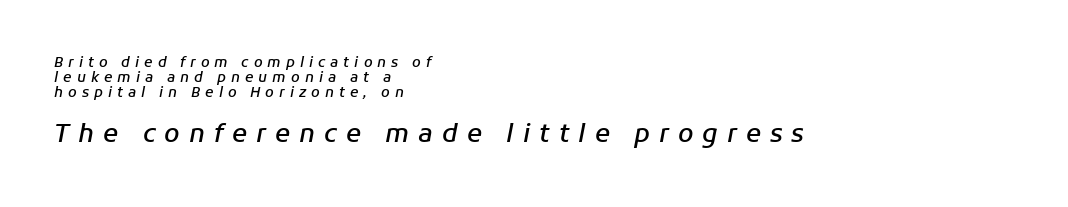
Q: Is the text bold? A: Semi-bold.
Q: Is the text italic (slanted)? A: Yes, it leans right by about 11 degrees.
Q: Is the text underlined? A: No.
Q: How is the paragraph aligned? A: Left-aligned.
Q: Is the spacing between letters normal or unusually wide? A: Unusually wide.
Q: Is the spacing between lines tight, normal or loose? A: Tight.
Q: Which block of text is set in a larger size, the first (top) or the second (bottom)? A: The second (bottom) one.
